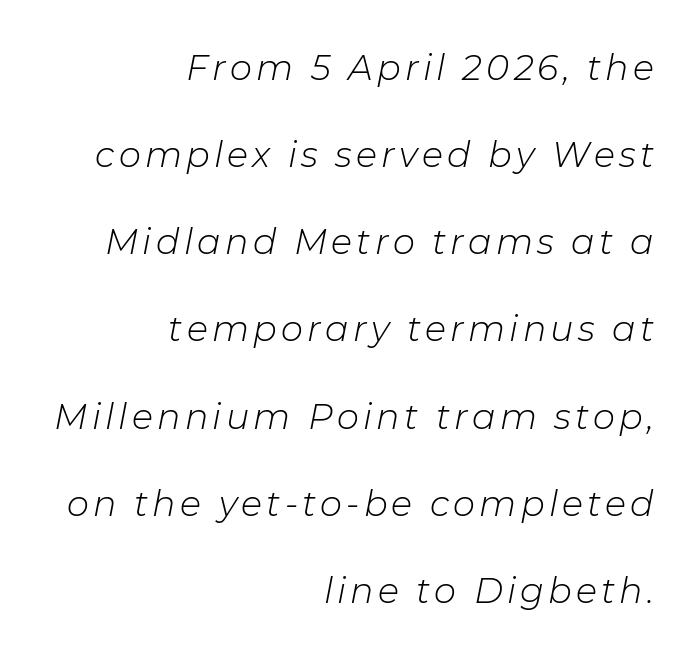
The image shows 35 px light type, italic (leaning right); set right-aligned, loose line spacing (2.49x), not underlined; low stroke contrast and a medium x-height.
